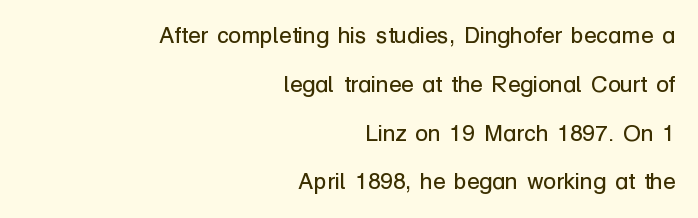
{"italic": "no", "bold": "no", "underline": "no", "align": "right", "line_spacing": "loose", "line_spacing_ratio": 2.12, "letter_spacing": "normal", "letter_spacing_em": 0.0, "glyph_px": 23}
